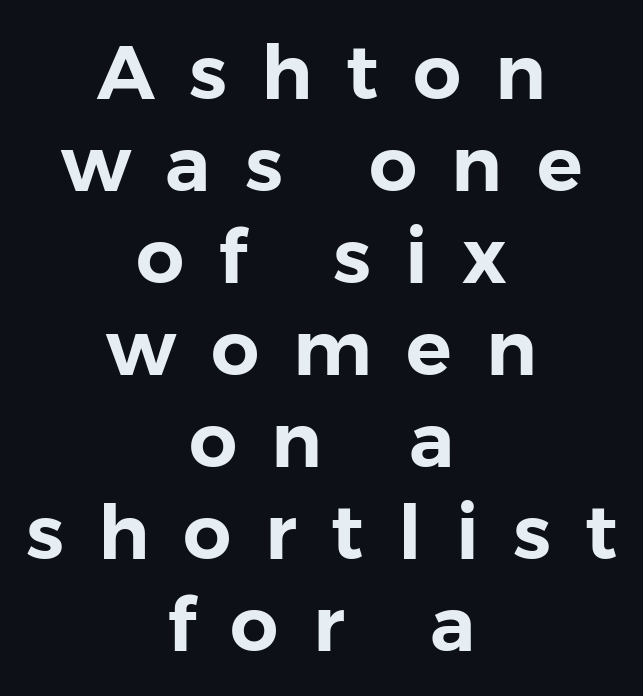
Regarding serifs, this sample does without them. The space beneath each line is pristine and unruled. Each letter keeps its own natural width here, so spacing adapts to shape. Caption: expanded tracking, letters set apart. The rendering positions every line midway between the sides.
